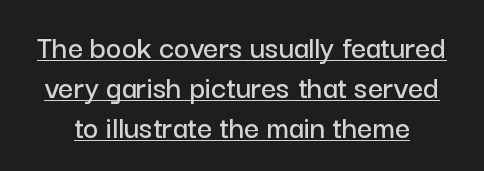
Q: Is the text italic (slanted)? A: No, it is upright.
Q: Is the typeface a serif or a sans-serif typeface? A: Sans-serif.
Q: Is the text underlined? A: Yes.
Q: Is the spacing between letters normal or unusually wide? A: Normal.
Q: Width (condensed, normal, or wide)? A: Normal.
Q: Stroke contrast? A: Low.
Q: x-height? A: Medium.
Q: Monospaced? A: No.
